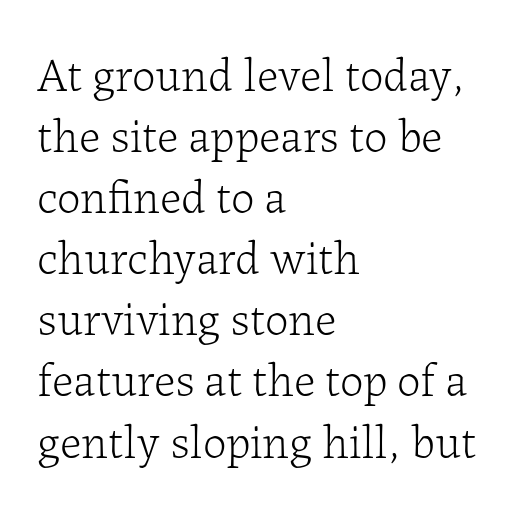
Think of a printed novel: that variable character pitch is what you see here. Stem width sits at or under what a default text font uses. The vertical gap from one line to the next is medium. Little horizontal feet cap the strokes, marking this as serif type. Short and long lines alike share a common starting point at left.
